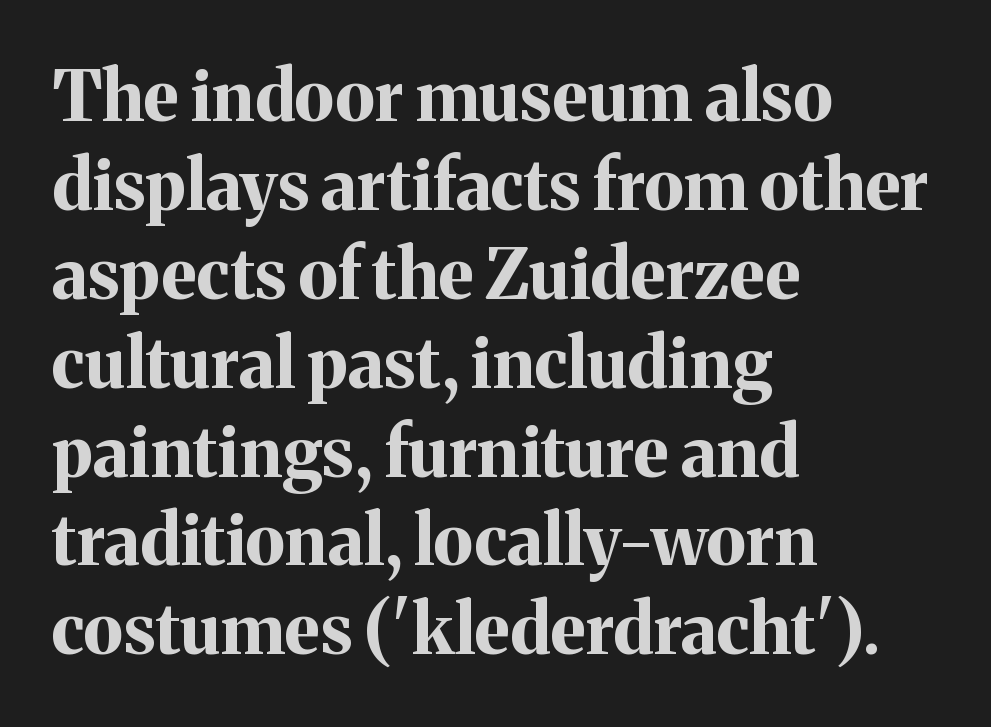
Q: Is the text bold? A: Yes.
Q: Is the text italic (slanted)? A: No, it is upright.
Q: Is the typeface a serif or a sans-serif typeface? A: Serif.
Q: Is the text underlined? A: No.
Q: How is the paragraph aligned? A: Left-aligned.
Q: Is the spacing between letters normal or unusually wide? A: Normal.
Q: Is the spacing between lines tight, normal or loose? A: Normal.
Q: Width (condensed, normal, or wide)? A: Normal.
Q: Stroke contrast? A: Medium.
Q: x-height? A: Medium.
Q: Monospaced? A: No.
